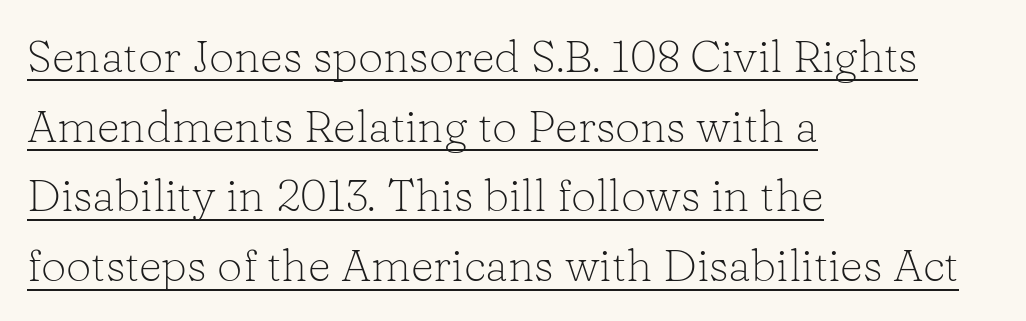
The image shows 45 px light serif type, upright; set left-aligned, normal line spacing (1.55x), normal letter spacing, underlined; low stroke contrast and a medium x-height.
